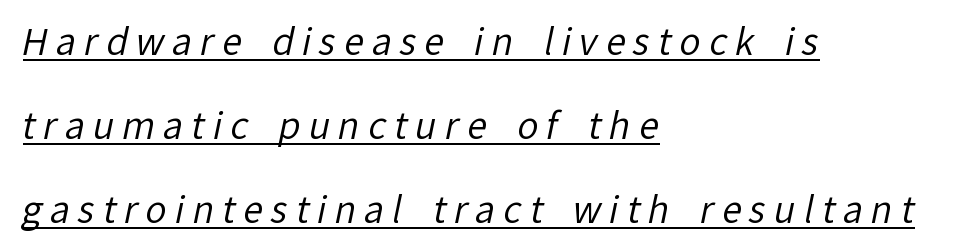
{"serif": "no", "bold": "no", "weight": "regular", "width": "normal", "stroke_contrast": "low", "x_height": "medium", "monospaced": "no", "underline": "yes", "align": "left", "line_spacing": "loose", "line_spacing_ratio": 2.33, "letter_spacing": "wide", "letter_spacing_em": 0.22, "glyph_px": 36}
